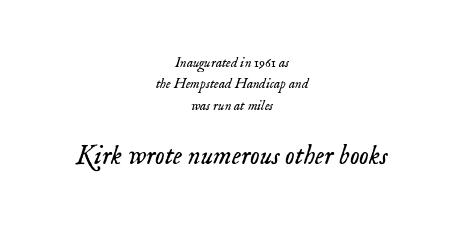
Q: Is the text bold? A: No.
Q: Is the text italic (slanted)? A: Yes, it leans right by about 18 degrees.
Q: Is the text underlined? A: No.
Q: How is the paragraph aligned? A: Centered.
Q: Is the spacing between letters normal or unusually wide? A: Normal.
Q: Is the spacing between lines tight, normal or loose? A: Normal.
Q: Which block of text is set in a larger size, the first (top) or the second (bottom)? A: The second (bottom) one.
